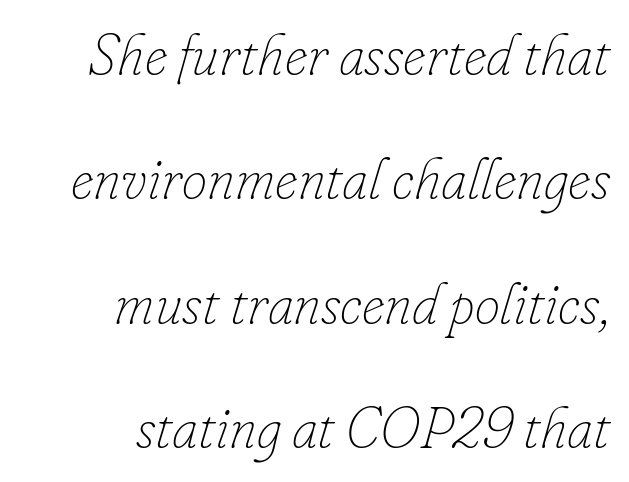
Q: Is the text bold? A: No.
Q: Is the text italic (slanted)? A: Yes, it leans right by about 16 degrees.
Q: Is the text underlined? A: No.
Q: How is the paragraph aligned? A: Right-aligned.
Q: Is the spacing between letters normal or unusually wide? A: Normal.
Q: Is the spacing between lines tight, normal or loose? A: Loose.
Q: Width (condensed, normal, or wide)? A: Normal.
Q: Stroke contrast? A: Low.
Q: x-height? A: Small.
Q: Monospaced? A: No.
